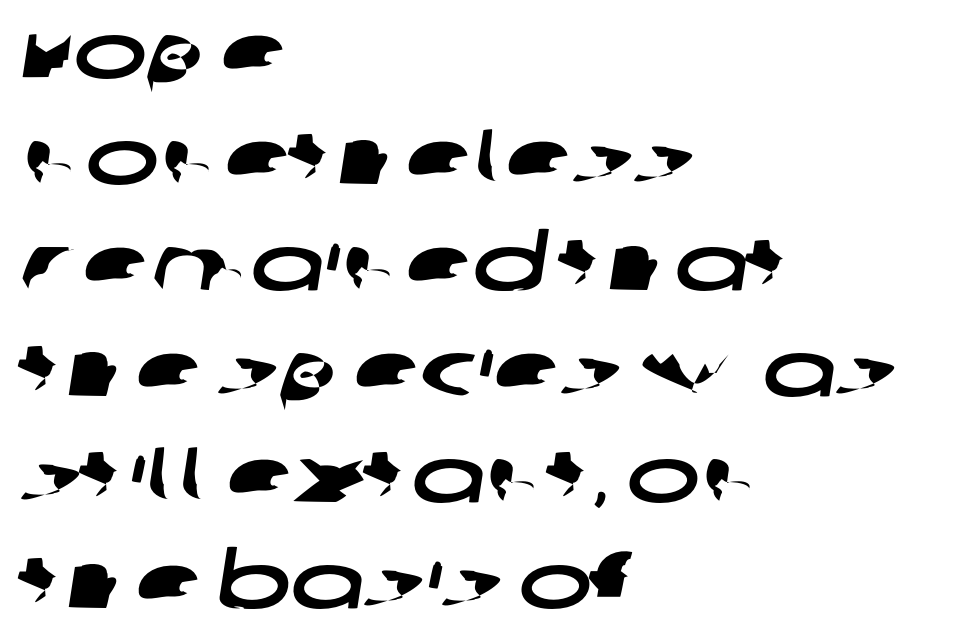
{"serif": "no", "width": "wide", "stroke_contrast": "low", "x_height": "large", "monospaced": "no", "underline": "no", "align": "left", "line_spacing": "normal", "line_spacing_ratio": 1.36, "letter_spacing": "normal", "letter_spacing_em": 0.0, "glyph_px": 78}
